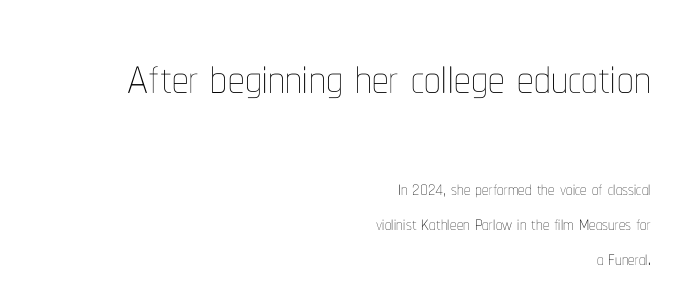
Q: Is the text bold? A: No.
Q: Is the text italic (slanted)? A: No, it is upright.
Q: Is the text underlined? A: No.
Q: How is the paragraph aligned? A: Right-aligned.
Q: Is the spacing between letters normal or unusually wide? A: Normal.
Q: Is the spacing between lines tight, normal or loose? A: Normal.
Q: Which block of text is set in a larger size, the first (top) or the second (bottom)? A: The first (top) one.
Q: Width (condensed, normal, or wide)? A: Condensed.
Q: Stroke contrast? A: Low.
Q: x-height? A: Medium.
Q: Monospaced? A: No.
